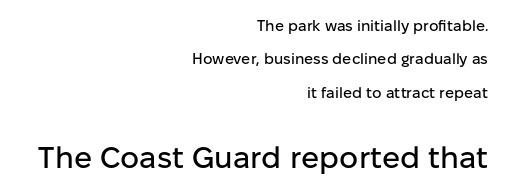
Q: Is the text italic (slanted)? A: No, it is upright.
Q: Is the typeface a serif or a sans-serif typeface? A: Sans-serif.
Q: Is the text underlined? A: No.
Q: How is the paragraph aligned? A: Right-aligned.
Q: Is the spacing between letters normal or unusually wide? A: Normal.
Q: Is the spacing between lines tight, normal or loose? A: Loose.
Q: Which block of text is set in a larger size, the first (top) or the second (bottom)? A: The second (bottom) one.
Q: Width (condensed, normal, or wide)? A: Normal.
Q: Stroke contrast? A: Low.
Q: x-height? A: Medium.
Q: Monospaced? A: No.
